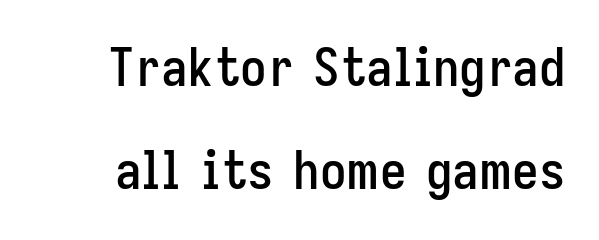
Q: Is the text italic (slanted)? A: No, it is upright.
Q: Is the typeface a serif or a sans-serif typeface? A: Sans-serif.
Q: Is the text underlined? A: No.
Q: Is the spacing between letters normal or unusually wide? A: Normal.
Q: Is the spacing between lines tight, normal or loose? A: Loose.
Q: Width (condensed, normal, or wide)? A: Condensed.
Q: Stroke contrast? A: Low.
Q: x-height? A: Medium.
Q: Monospaced? A: No.
